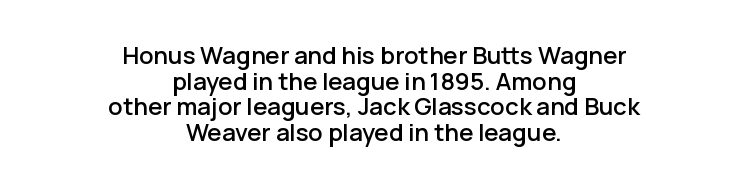
The image shows 24 px text type, upright; set centered, tight line spacing (1.07x), normal letter spacing, not underlined.
